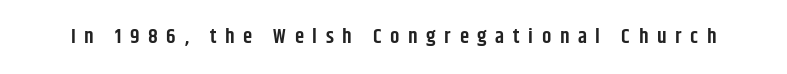
The image shows 21 px text type, upright; set unusually wide letter spacing (+0.41 em), not underlined.
